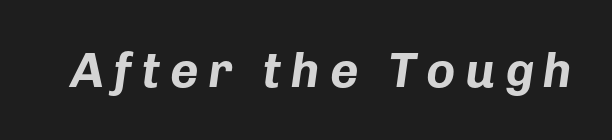
The image shows 49 px bold type, italic (leaning right); set unusually wide letter spacing (+0.2 em), not underlined; low stroke contrast and a medium x-height.
